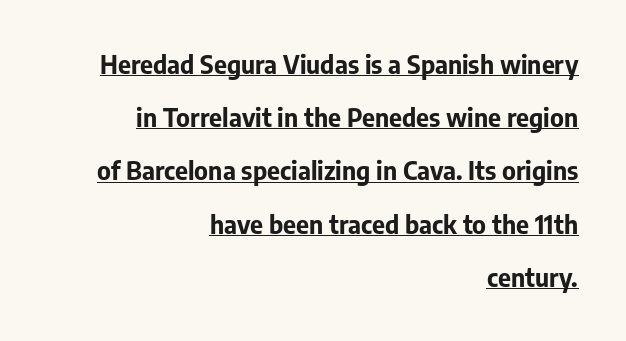
The image shows 25 px bold type, upright; set right-aligned, loose line spacing (2.13x), normal letter spacing, underlined.
